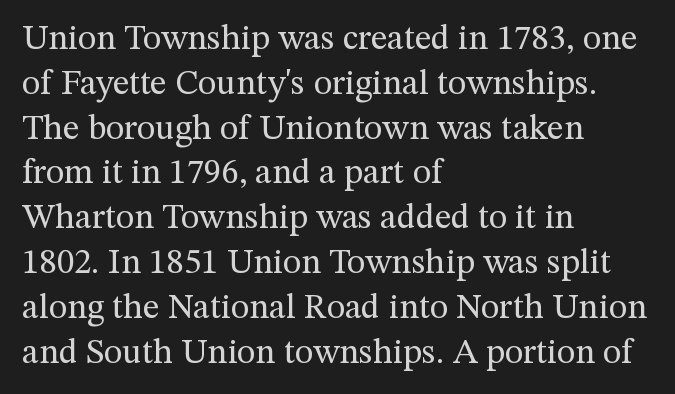
The image shows 35 px regular-weight serif type, upright; set left-aligned, normal line spacing (1.28x), normal letter spacing, not underlined; medium stroke contrast and a medium x-height.
